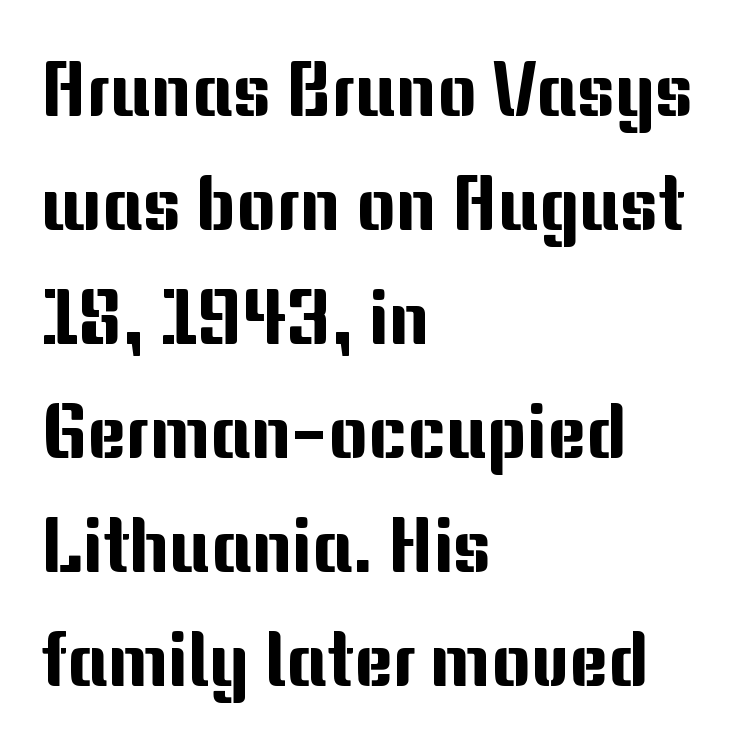
You can tell from the bare stems that sans-serif type was used. Is this a fixed-width face? No — the glyphs have proportional, varying widths. Reading down the column, the eye jumps a familiar distance to each next line. Is the letter spacing exaggerated? No — it looks like the ordinary default. Short and long lines alike share a common starting point at left. Clear beneath every line of the passage.
